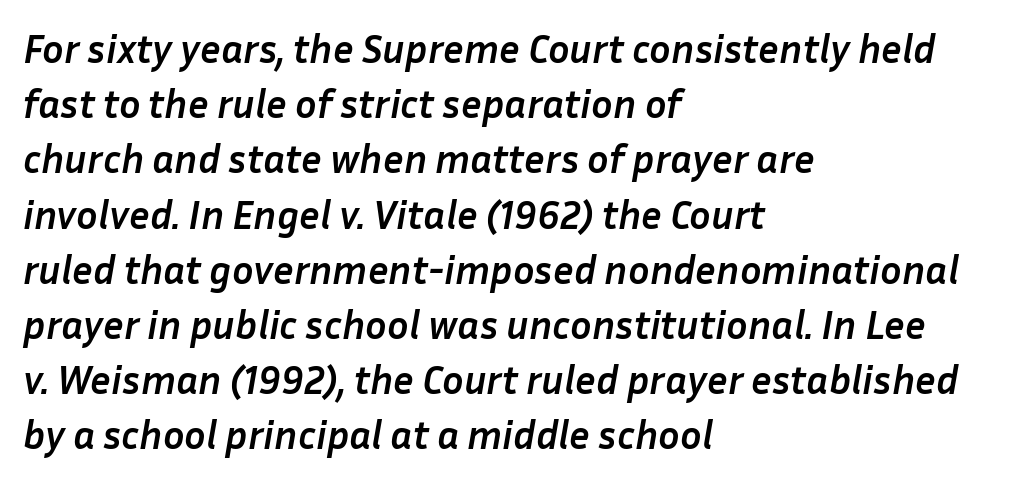
Spacing between characters is what you'd get straight out of the box. Typeset ragged right — the left edge is the straight one. Strokes here are thick enough to call this a true bold. There's an unmistakable incline to the writing here. The glyphs are unaccompanied by any horizontal stroke below them.
